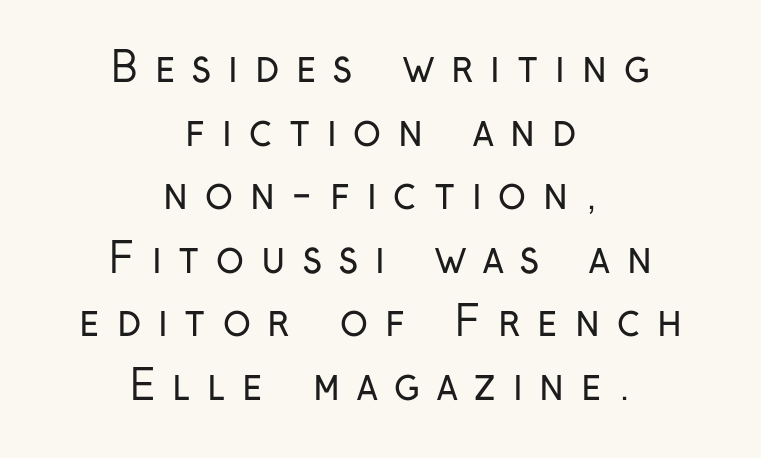
Every row of glyphs is offset so its center matches the block's center. Here the designer chose a conventional face with non-uniform glyph widths. No heavy texture on the line: the type isn't bold. Each word looks stretched out because of the extra space between its letters. Quick note: underline off.
